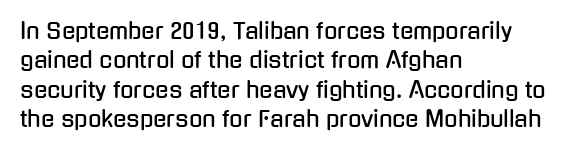
Q: Is the text italic (slanted)? A: No, it is upright.
Q: Is the text underlined? A: No.
Q: How is the paragraph aligned? A: Left-aligned.
Q: Is the spacing between letters normal or unusually wide? A: Normal.
Q: Is the spacing between lines tight, normal or loose? A: Normal.
